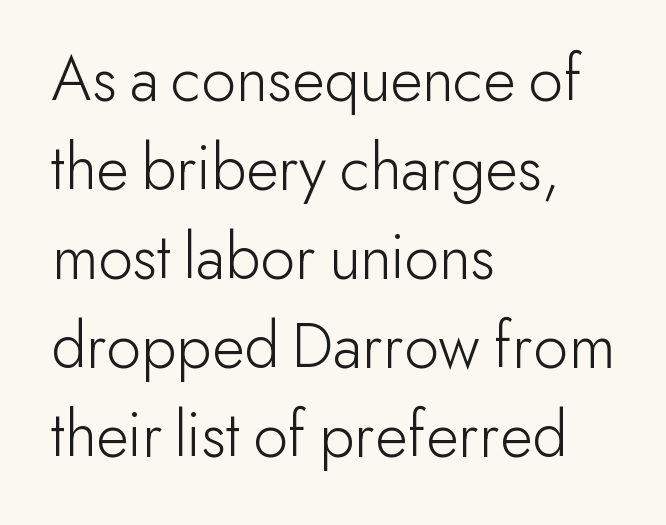
{"serif": "no", "italic": "no", "bold": "no", "weight": "light", "width": "normal", "stroke_contrast": "low", "x_height": "small", "monospaced": "no", "underline": "no", "align": "left", "line_spacing": "normal", "line_spacing_ratio": 1.33, "letter_spacing": "normal", "letter_spacing_em": 0.0, "glyph_px": 67}
